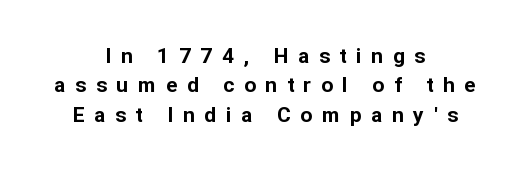
Q: Is the text bold? A: Yes.
Q: Is the text italic (slanted)? A: No, it is upright.
Q: Is the text underlined? A: No.
Q: How is the paragraph aligned? A: Centered.
Q: Is the spacing between letters normal or unusually wide? A: Unusually wide.
Q: Is the spacing between lines tight, normal or loose? A: Normal.
